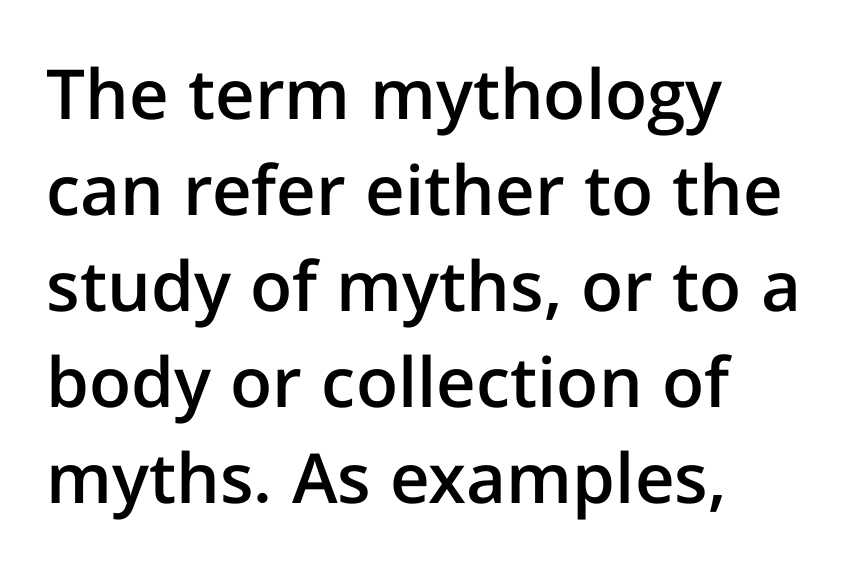
The image shows 69 px semibold sans-serif type, upright; set left-aligned, normal line spacing (1.39x), normal letter spacing, not underlined; low stroke contrast and a medium x-height.
